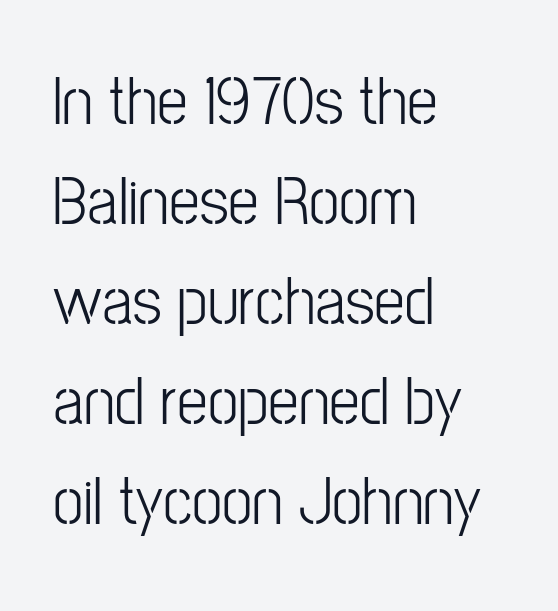
Q: Is the text italic (slanted)? A: No, it is upright.
Q: Is the typeface a serif or a sans-serif typeface? A: Sans-serif.
Q: Is the text underlined? A: No.
Q: How is the paragraph aligned? A: Left-aligned.
Q: Is the spacing between letters normal or unusually wide? A: Normal.
Q: Is the spacing between lines tight, normal or loose? A: Normal.
Q: Width (condensed, normal, or wide)? A: Condensed.
Q: Stroke contrast? A: Low.
Q: x-height? A: Medium.
Q: Monospaced? A: No.
